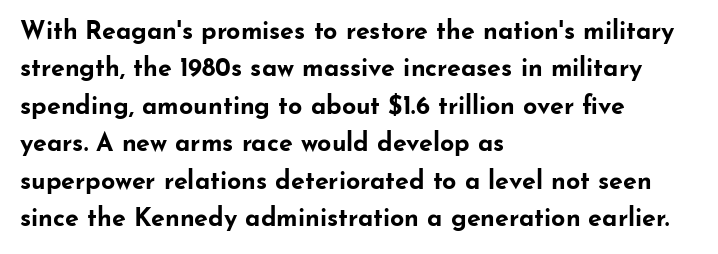
The image shows 25 px bold type, upright; set left-aligned, normal line spacing (1.5x), normal letter spacing, not underlined.
